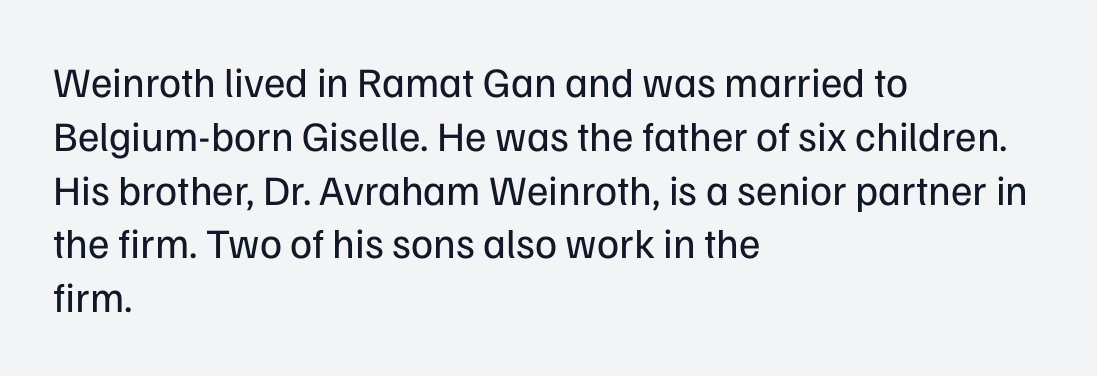
The image shows 42 px regular-weight sans-serif type, upright; set left-aligned, normal line spacing (1.28x), normal letter spacing, not underlined; low stroke contrast and a medium x-height.
